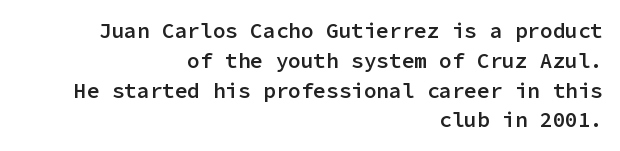
{"italic": "no", "bold": "semi", "underline": "no", "align": "right", "line_spacing": "normal", "line_spacing_ratio": 1.42, "letter_spacing": "normal", "letter_spacing_em": 0.0, "glyph_px": 21}
